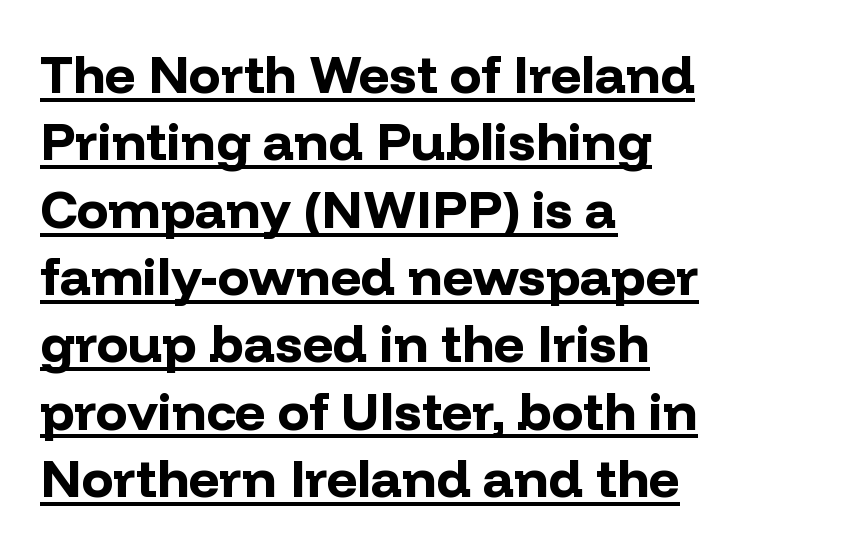
{"serif": "no", "italic": "no", "bold": "yes", "weight": "bold", "width": "normal", "stroke_contrast": "low", "x_height": "medium", "monospaced": "no", "underline": "yes", "align": "left", "line_spacing": "normal", "line_spacing_ratio": 1.27, "letter_spacing": "normal", "letter_spacing_em": 0.0, "glyph_px": 53}
